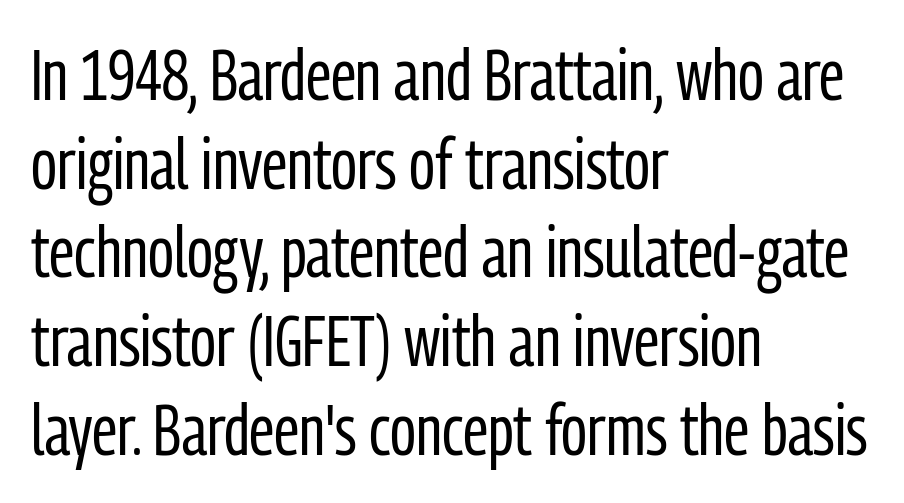
{"serif": "no", "italic": "no", "bold": "no", "weight": "regular", "width": "condensed", "stroke_contrast": "low", "x_height": "medium", "monospaced": "no", "underline": "no", "align": "left", "line_spacing": "normal", "line_spacing_ratio": 1.25, "letter_spacing": "normal", "letter_spacing_em": 0.0, "glyph_px": 71}
